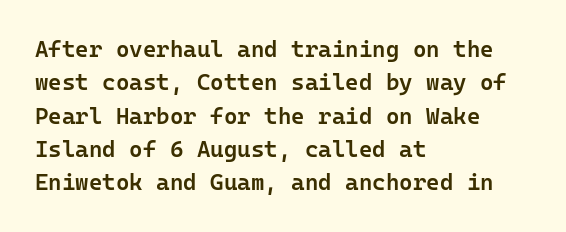
Q: Is the text bold? A: Semi-bold.
Q: Is the text italic (slanted)? A: No, it is upright.
Q: Is the text underlined? A: No.
Q: How is the paragraph aligned? A: Left-aligned.
Q: Is the spacing between letters normal or unusually wide? A: Normal.
Q: Is the spacing between lines tight, normal or loose? A: Normal.
